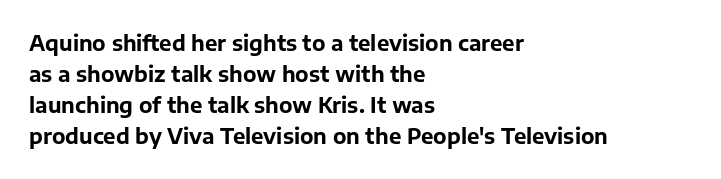
Q: Is the text bold? A: Yes.
Q: Is the text italic (slanted)? A: No, it is upright.
Q: Is the text underlined? A: No.
Q: How is the paragraph aligned? A: Left-aligned.
Q: Is the spacing between letters normal or unusually wide? A: Normal.
Q: Is the spacing between lines tight, normal or loose? A: Normal.
